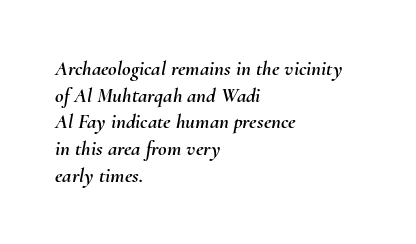
The image shows 21 px text type, italic (leaning right); set left-aligned, normal line spacing (1.27x), normal letter spacing, not underlined.
